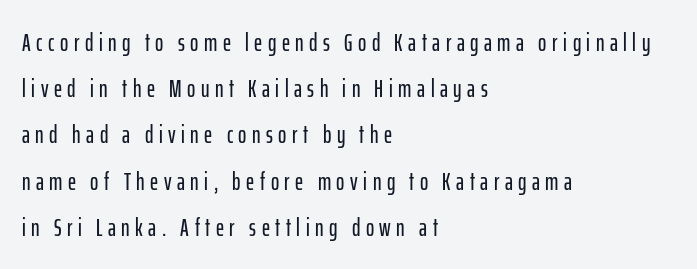
{"italic": "no", "underline": "no", "align": "left", "line_spacing_ratio": 1.85, "letter_spacing": "wide", "letter_spacing_em": 0.22, "glyph_px": 25}
